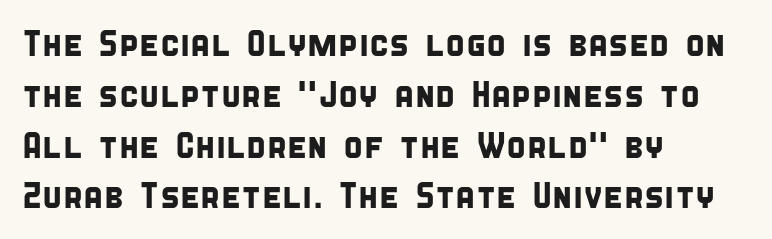
{"serif": "no", "width": "condensed", "stroke_contrast": "low", "x_height": "large", "monospaced": "no", "underline": "no", "align": "left", "line_spacing": "normal", "line_spacing_ratio": 1.41, "letter_spacing": "normal", "letter_spacing_em": 0.0, "glyph_px": 36}
